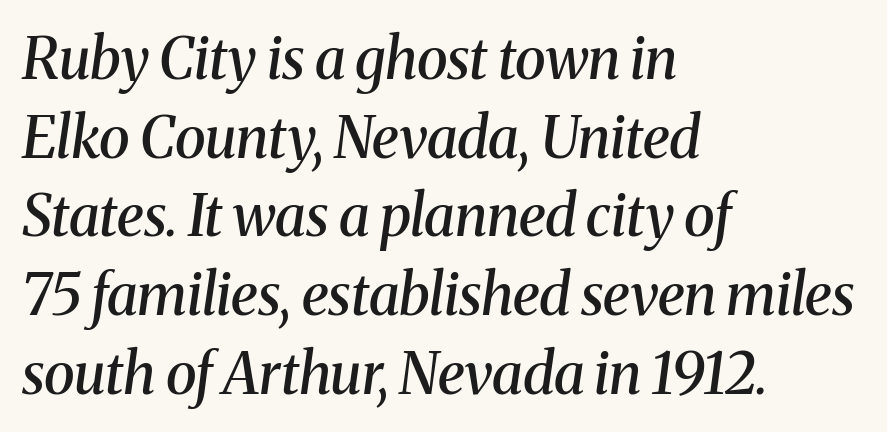
Q: Is the text bold? A: Semi-bold.
Q: Is the text italic (slanted)? A: Yes, it leans right by about 8 degrees.
Q: Is the typeface a serif or a sans-serif typeface? A: Serif.
Q: Is the text underlined? A: No.
Q: How is the paragraph aligned? A: Left-aligned.
Q: Is the spacing between letters normal or unusually wide? A: Normal.
Q: Is the spacing between lines tight, normal or loose? A: Normal.
Q: Width (condensed, normal, or wide)? A: Normal.
Q: Stroke contrast? A: Medium.
Q: x-height? A: Medium.
Q: Monospaced? A: No.
